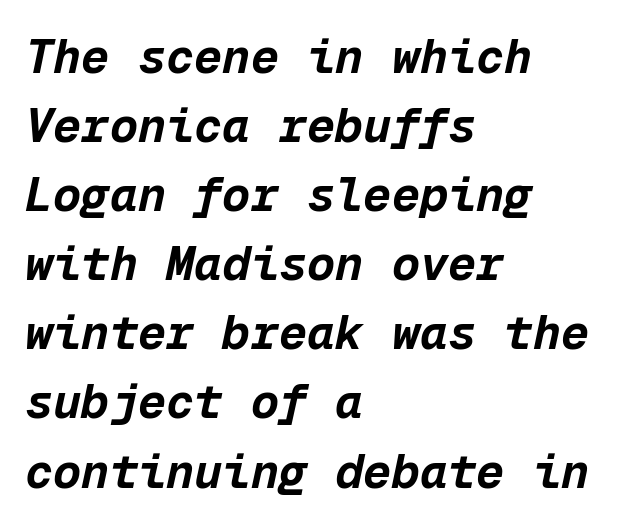
The image shows 47 px bold type, italic (leaning right), monospaced; set left-aligned, normal line spacing (1.47x), normal letter spacing, not underlined; low stroke contrast and a medium x-height.
